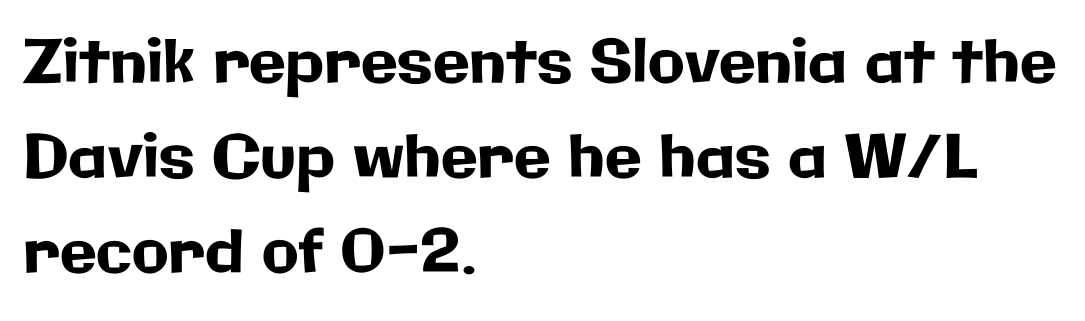
Q: Is the text italic (slanted)? A: No, it is upright.
Q: Is the typeface a serif or a sans-serif typeface? A: Sans-serif.
Q: Is the text underlined? A: No.
Q: How is the paragraph aligned? A: Left-aligned.
Q: Is the spacing between letters normal or unusually wide? A: Normal.
Q: Is the spacing between lines tight, normal or loose? A: Normal.
Q: Width (condensed, normal, or wide)? A: Normal.
Q: Stroke contrast? A: Low.
Q: x-height? A: Medium.
Q: Monospaced? A: No.
